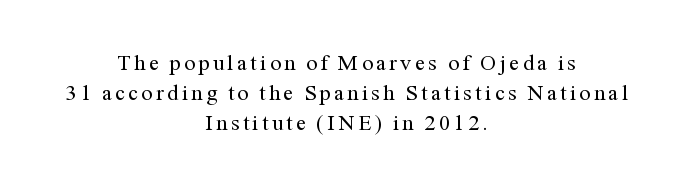
{"italic": "no", "bold": "no", "underline": "no", "align": "center", "line_spacing": "normal", "line_spacing_ratio": 1.37, "glyph_px": 22}
